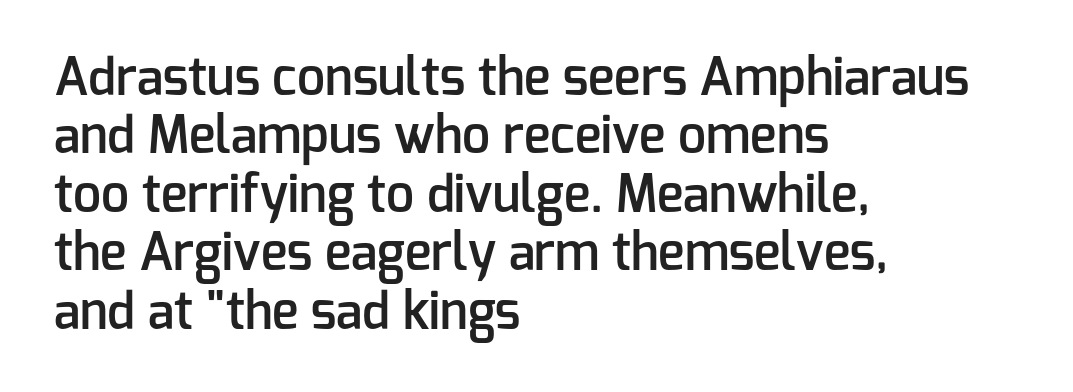
Does the type have serifs? No, each stem ends abruptly. Observe the ordinary spacing: letters are neighbours, not strangers. Compared with an ordinary text face, these strokes are moderately heavier — a semibold. The text block is weighted toward the left margin, trailing off unevenly rightward. Spacing verdict: proportional, widths tailored to each character. The specimen reads as upright at a glance.
